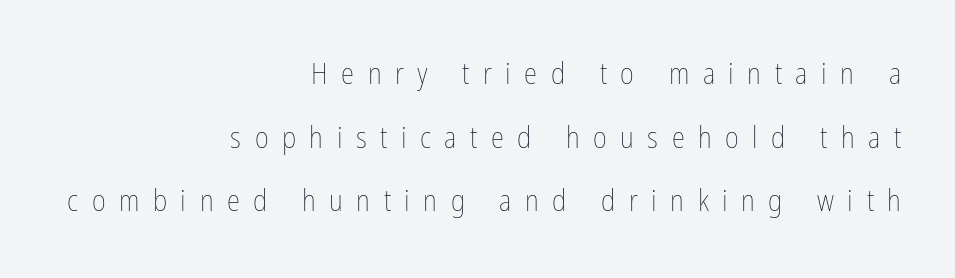
{"italic": "no", "bold": "no", "weight": "thin", "width": "condensed", "stroke_contrast": "low", "x_height": "medium", "monospaced": "no", "underline": "no", "align": "right", "line_spacing": "loose", "line_spacing_ratio": 2.12, "letter_spacing": "wide", "letter_spacing_em": 0.45, "glyph_px": 30}
